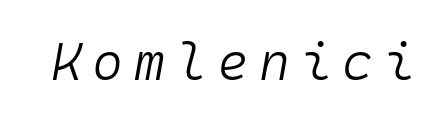
The gaps between neighbouring characters are conspicuously large. Each row of text sits above clean, open space. The passage shown is not bold in any degree. Slant detected: the letters are inclined. This sample has the even, mechanical cadence of fixed-width lettering.
